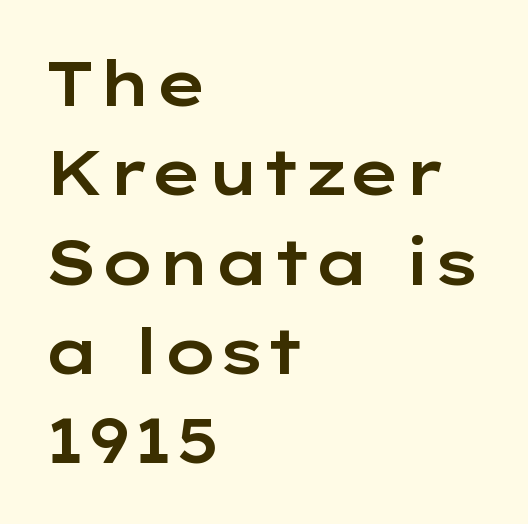
Q: Is the text italic (slanted)? A: No, it is upright.
Q: Is the typeface a serif or a sans-serif typeface? A: Sans-serif.
Q: Is the text underlined? A: No.
Q: How is the paragraph aligned? A: Left-aligned.
Q: Is the spacing between letters normal or unusually wide? A: Normal.
Q: Is the spacing between lines tight, normal or loose? A: Normal.
Q: Width (condensed, normal, or wide)? A: Wide.
Q: Stroke contrast? A: Low.
Q: x-height? A: Medium.
Q: Monospaced? A: No.
